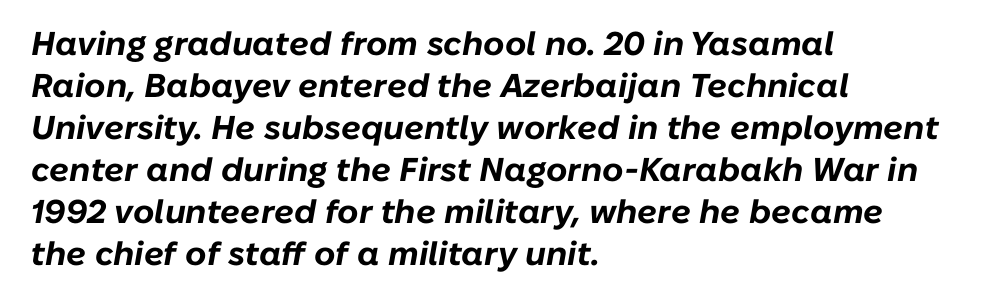
The image shows 33 px bold type, italic (leaning right); set left-aligned, normal line spacing (1.27x), normal letter spacing, not underlined; low stroke contrast and a medium x-height.
